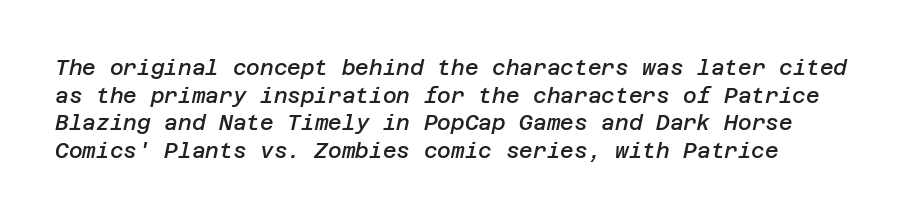
Q: Is the text bold? A: Semi-bold.
Q: Is the text italic (slanted)? A: Yes, it leans right by about 12 degrees.
Q: Is the text underlined? A: No.
Q: How is the paragraph aligned? A: Left-aligned.
Q: Is the spacing between letters normal or unusually wide? A: Normal.
Q: Is the spacing between lines tight, normal or loose? A: Normal.
